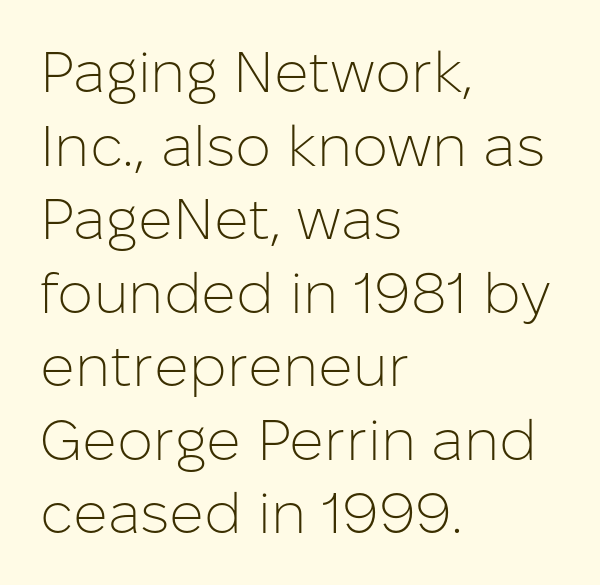
To sum up the face: it is a sans, with no serifs. Glance below the letters and you will spot only blank space. The typeface has the unassuming heft of standard copy or less. Note the varied advance widths — an 'i' is clearly narrower than an 'm'. The passage shown has conventional tracking throughout. One-word summary of the alignment: left.
